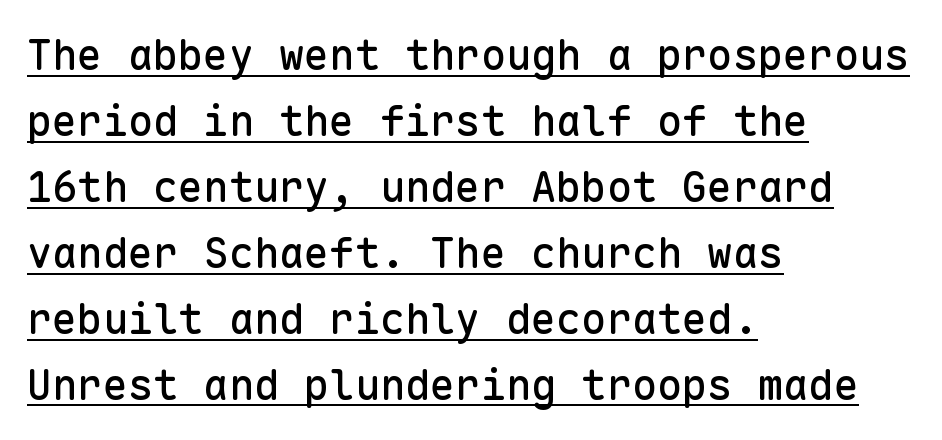
The string is rendered with underlining switched on. Horizontal alignment here is leftward, the default for most running prose. Each word holds together tightly as a unit, with standard inter-letter gaps. The rendering shows plain stroke endings on the letterforms — a sans-serif design.
